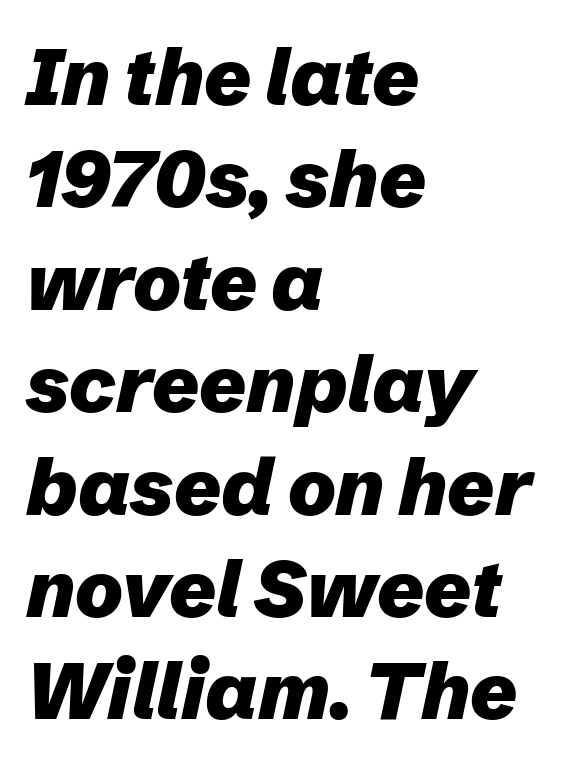
Q: Is the text bold? A: Yes.
Q: Is the text italic (slanted)? A: Yes, it leans right by about 12 degrees.
Q: Is the text underlined? A: No.
Q: How is the paragraph aligned? A: Left-aligned.
Q: Is the spacing between letters normal or unusually wide? A: Normal.
Q: Is the spacing between lines tight, normal or loose? A: Normal.
Q: Width (condensed, normal, or wide)? A: Normal.
Q: Stroke contrast? A: Low.
Q: x-height? A: Medium.
Q: Monospaced? A: No.
